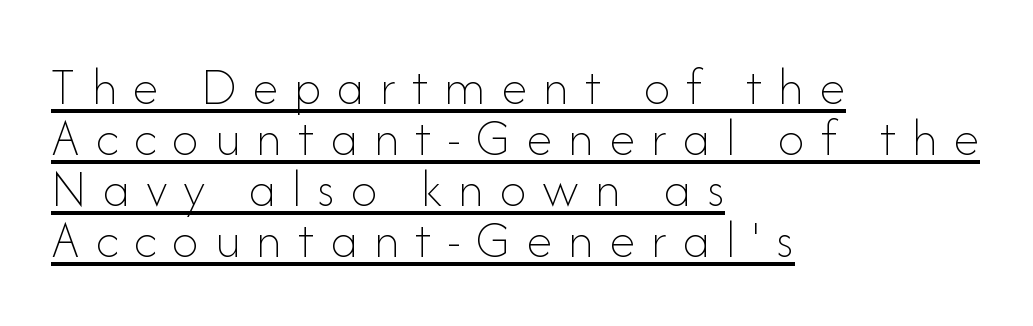
The image shows 53 px thin type, upright; set left-aligned, tight line spacing (0.96x), unusually wide letter spacing (+0.3 em), underlined; low stroke contrast and a small x-height.
